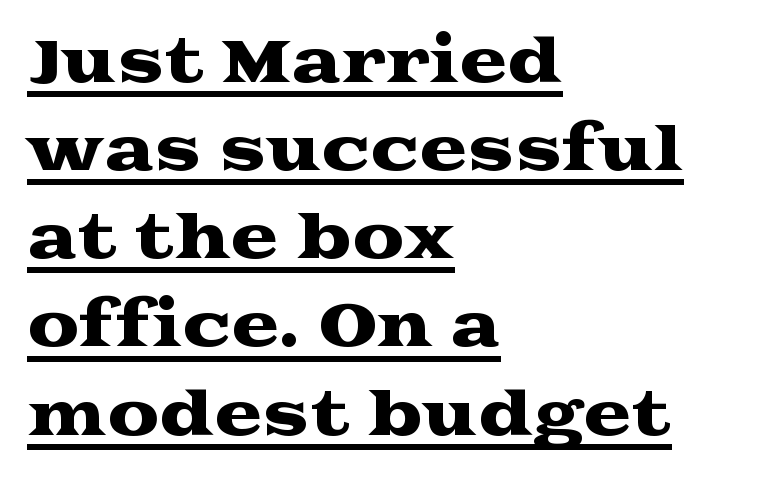
Q: Is the text italic (slanted)? A: No, it is upright.
Q: Is the typeface a serif or a sans-serif typeface? A: Serif.
Q: Is the text underlined? A: Yes.
Q: How is the paragraph aligned? A: Left-aligned.
Q: Is the spacing between letters normal or unusually wide? A: Normal.
Q: Is the spacing between lines tight, normal or loose? A: Normal.
Q: Width (condensed, normal, or wide)? A: Wide.
Q: Stroke contrast? A: Medium.
Q: x-height? A: Medium.
Q: Monospaced? A: No.
